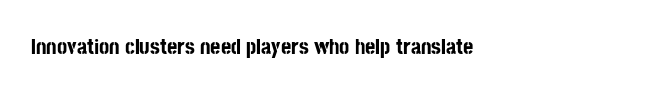
Observe the ordinary spacing: letters are neighbours, not strangers. It's the straight-up-and-down kind of type. Students, this is bold: see how much ink each stroke carries. Compared with a centered layout, this one pins lines to the left instead.
